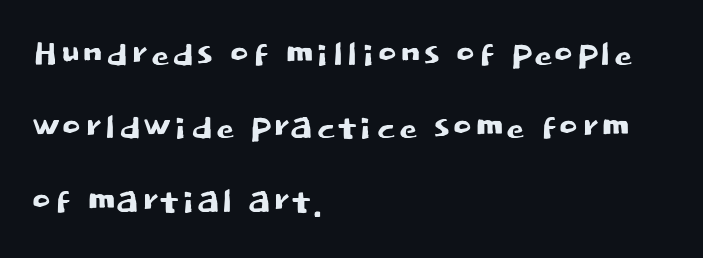
These lines were composed using upright roman letters. The face used here is rendered with its standard letterfit. The string is rendered with underlining switched off. These lines are rendered in a variable-pitch font.
